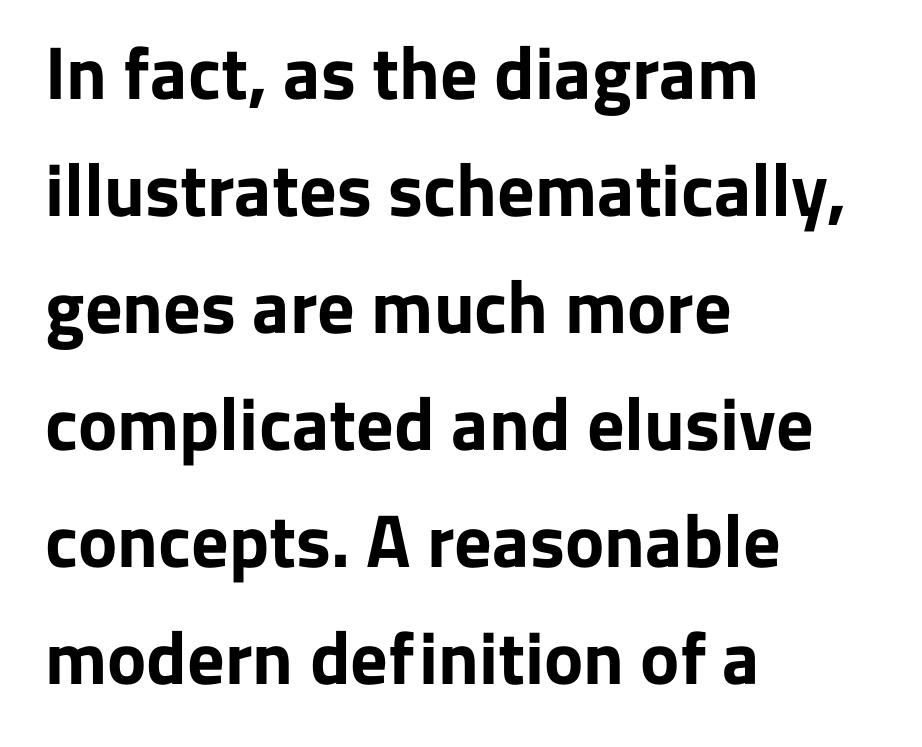
Q: Is the text bold? A: Yes.
Q: Is the text italic (slanted)? A: No, it is upright.
Q: Is the typeface a serif or a sans-serif typeface? A: Sans-serif.
Q: Is the text underlined? A: No.
Q: How is the paragraph aligned? A: Left-aligned.
Q: Is the spacing between letters normal or unusually wide? A: Normal.
Q: Is the spacing between lines tight, normal or loose? A: Normal.
Q: Width (condensed, normal, or wide)? A: Normal.
Q: Stroke contrast? A: Low.
Q: x-height? A: Medium.
Q: Monospaced? A: No.
